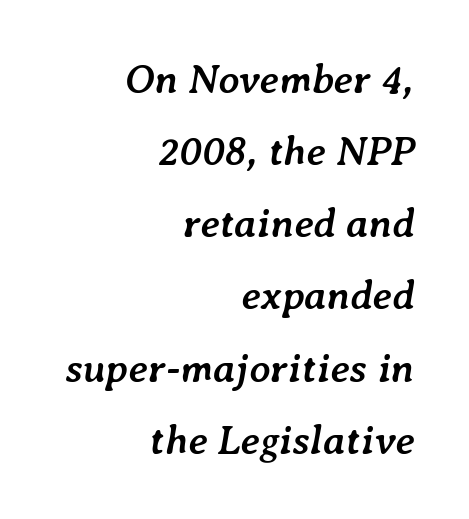
Do the characters align in a grid? No, the font is proportional. Unmarked baselines from the first word to the last. Layout note: lines flush right. Characters are canted at an angle relative to the baseline's perpendicular. A dark, heavy texture on the line: the type is bold. Here the glyphs are tracked normally, forming tight word shapes.
